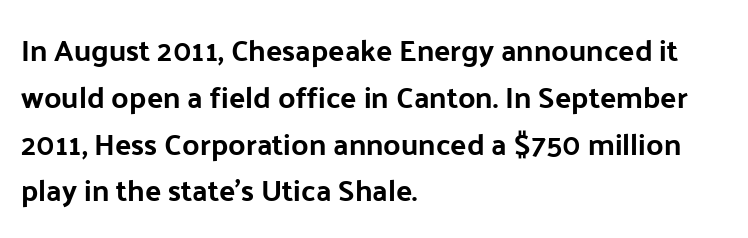
{"serif": "no", "italic": "no", "width": "normal", "stroke_contrast": "low", "x_height": "medium", "monospaced": "no", "underline": "no", "align": "left", "line_spacing": "normal", "line_spacing_ratio": 1.56, "letter_spacing": "normal", "letter_spacing_em": 0.0, "glyph_px": 30}
